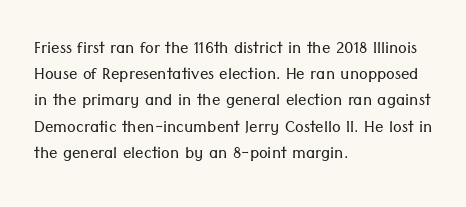
The image shows 21 px text type, upright; set left-aligned, normal line spacing (1.25x), normal letter spacing, not underlined.
